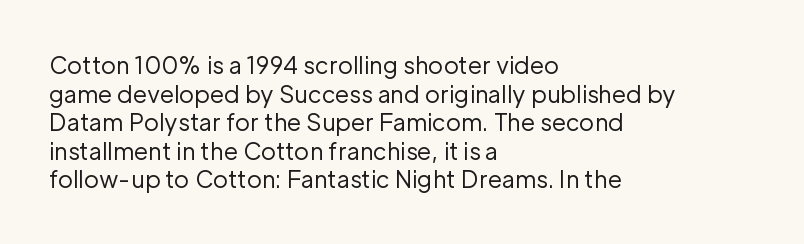
Beneath every word, the page is bare. On a weight scale, this lands at 450 or below. Look at the tracking — it's just the regular setting, nothing added. The typesetter chose a ragged-right arrangement here. Upright lettering throughout.
